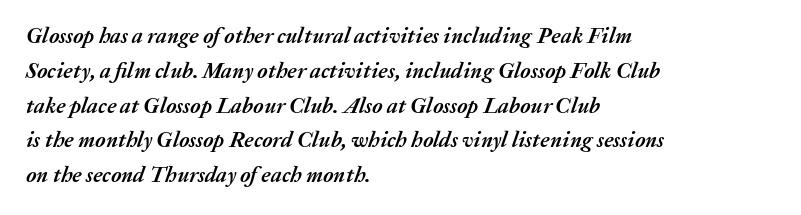
{"italic": "yes", "lean": "right", "slant_degrees": 20, "bold": "yes", "underline": "no", "align": "left", "line_spacing": "normal", "line_spacing_ratio": 1.58, "letter_spacing": "normal", "letter_spacing_em": 0.0, "glyph_px": 22}
